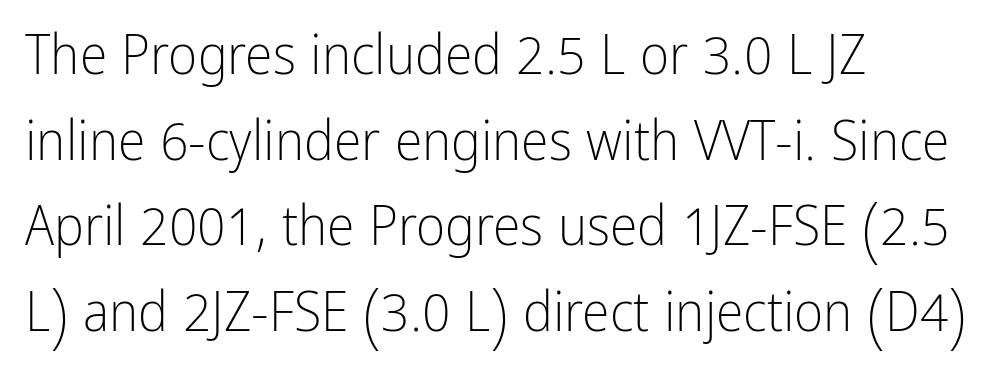
Evenly set lines give the paragraph a standard silhouette. A bare baseline throughout the passage. Weight class: somewhere from thin through regular. The typography opts for an upright posture over an oblique one.
